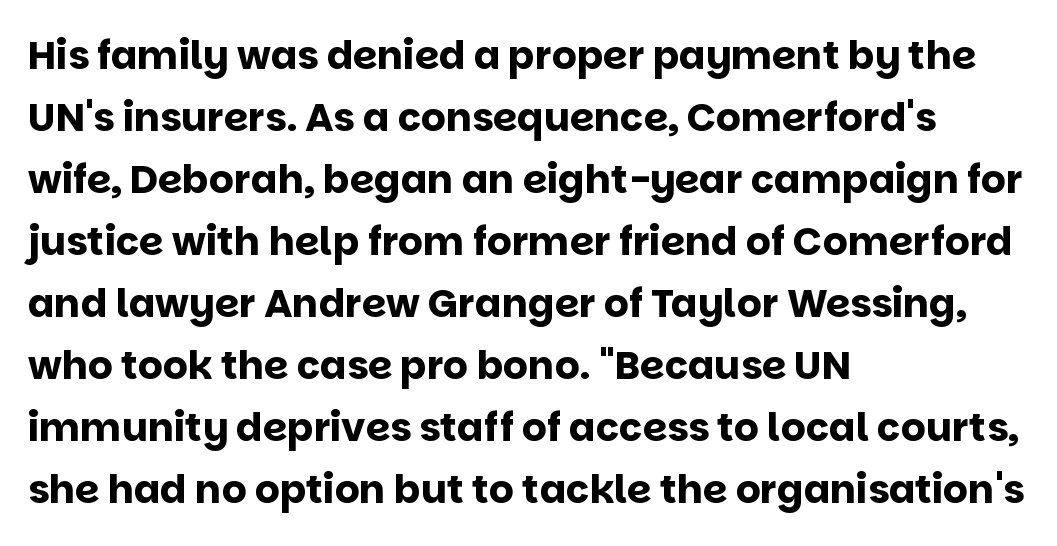
Q: Is the text bold? A: Yes.
Q: Is the text italic (slanted)? A: No, it is upright.
Q: Is the typeface a serif or a sans-serif typeface? A: Sans-serif.
Q: Is the text underlined? A: No.
Q: How is the paragraph aligned? A: Left-aligned.
Q: Is the spacing between letters normal or unusually wide? A: Normal.
Q: Is the spacing between lines tight, normal or loose? A: Normal.
Q: Width (condensed, normal, or wide)? A: Normal.
Q: Stroke contrast? A: Low.
Q: x-height? A: Large.
Q: Monospaced? A: No.
